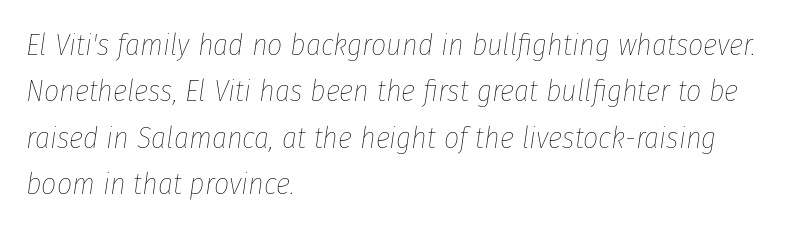
Q: Is the text bold? A: No.
Q: Is the text italic (slanted)? A: Yes, it leans right by about 8 degrees.
Q: Is the text underlined? A: No.
Q: How is the paragraph aligned? A: Left-aligned.
Q: Is the spacing between letters normal or unusually wide? A: Normal.
Q: Is the spacing between lines tight, normal or loose? A: Normal.
Q: Width (condensed, normal, or wide)? A: Condensed.
Q: Stroke contrast? A: Low.
Q: x-height? A: Medium.
Q: Monospaced? A: No.
